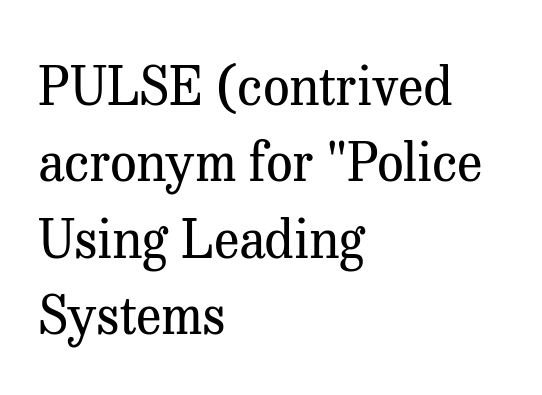
The image shows 53 px regular-weight serif type, upright; set left-aligned, normal line spacing (1.44x), normal letter spacing, not underlined; medium stroke contrast and a medium x-height.
